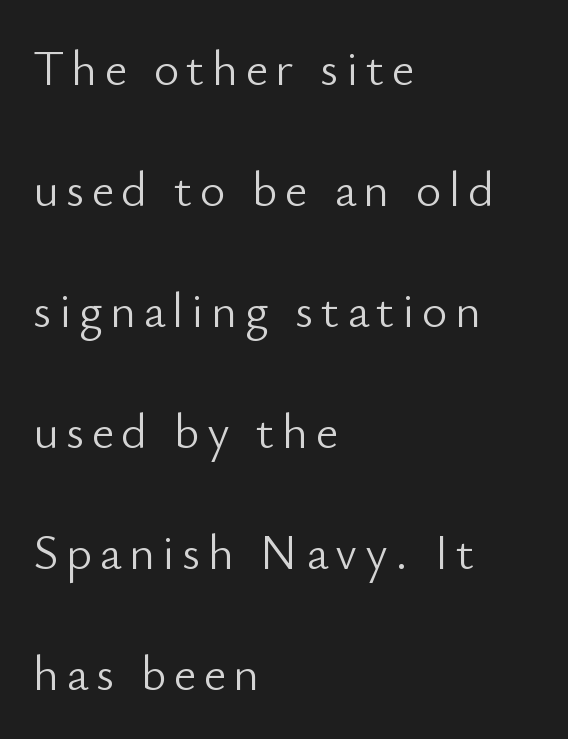
{"serif": "no", "italic": "no", "bold": "no", "weight": "light", "width": "normal", "stroke_contrast": "low", "x_height": "small", "monospaced": "no", "underline": "no", "align": "left", "line_spacing": "loose", "line_spacing_ratio": 2.47, "glyph_px": 49}
